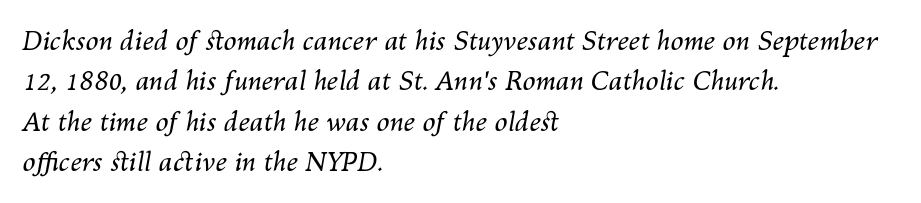
{"italic": "yes", "lean": "right", "slant_degrees": 10, "bold": "no", "underline": "no", "align": "left", "line_spacing": "normal", "line_spacing_ratio": 1.55, "letter_spacing": "normal", "letter_spacing_em": 0.0, "glyph_px": 26}
